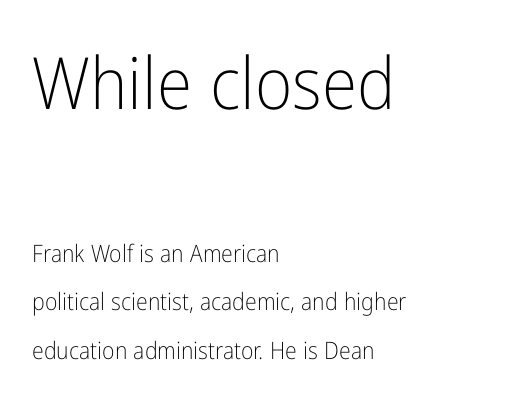
Q: Is the text bold? A: No.
Q: Is the text italic (slanted)? A: No, it is upright.
Q: Is the typeface a serif or a sans-serif typeface? A: Sans-serif.
Q: Is the text underlined? A: No.
Q: How is the paragraph aligned? A: Left-aligned.
Q: Is the spacing between letters normal or unusually wide? A: Normal.
Q: Is the spacing between lines tight, normal or loose? A: Loose.
Q: Which block of text is set in a larger size, the first (top) or the second (bottom)? A: The first (top) one.
Q: Width (condensed, normal, or wide)? A: Condensed.
Q: Stroke contrast? A: Low.
Q: x-height? A: Medium.
Q: Monospaced? A: No.
